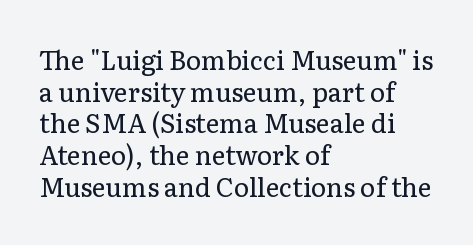
Nope, not italic — everything's standing straight. The font is comparable to plain body text, perhaps lighter. Inter-character spacing is left at the font's built-in metrics. The zone under the glyphs is completely vacant. These lines are set flush left with a ragged right edge.
